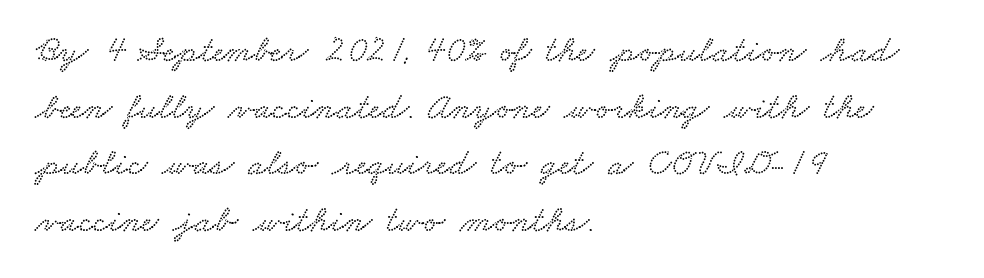
Descenders are the only things crossing below the line. The setting favours the left margin, as ordinary paragraphs usually do. The designer left line spacing at the default. Think of a printed novel: that variable character pitch is what you see here. The letters sit at their default tracking, neither squeezed nor spread.
